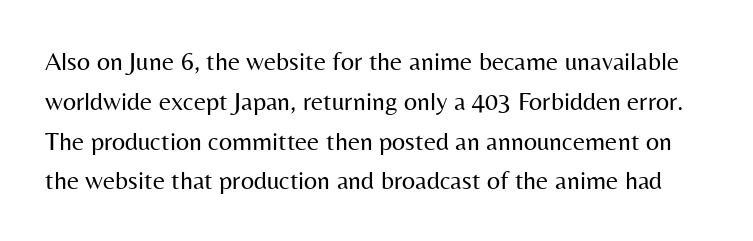
The image shows 26 px text type, upright; set normal line spacing (1.53x), normal letter spacing, not underlined.
